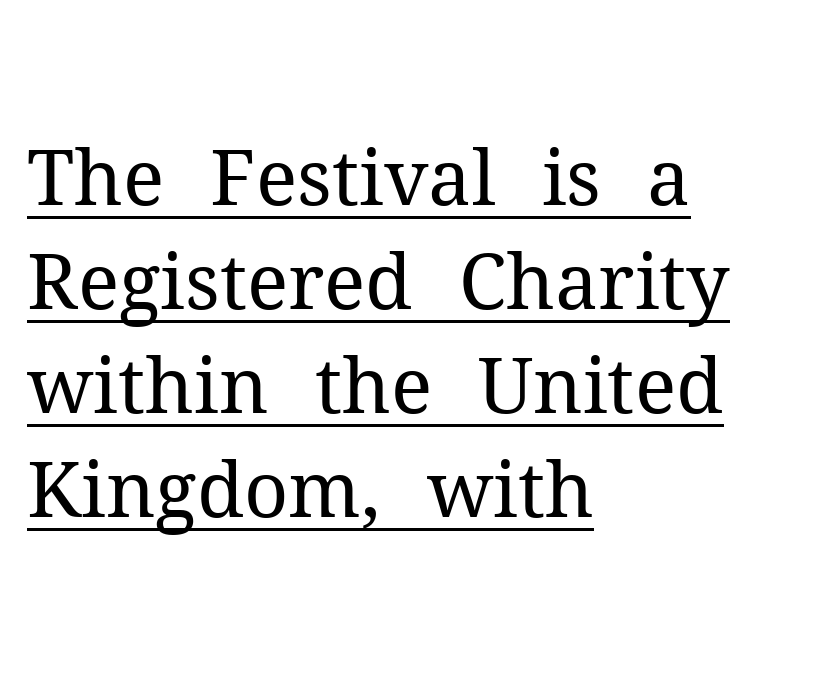
Q: Is the text bold? A: No.
Q: Is the text italic (slanted)? A: No, it is upright.
Q: Is the typeface a serif or a sans-serif typeface? A: Serif.
Q: Is the text underlined? A: Yes.
Q: How is the paragraph aligned? A: Left-aligned.
Q: Is the spacing between letters normal or unusually wide? A: Normal.
Q: Is the spacing between lines tight, normal or loose? A: Normal.
Q: Width (condensed, normal, or wide)? A: Normal.
Q: Stroke contrast? A: Medium.
Q: x-height? A: Medium.
Q: Monospaced? A: No.
